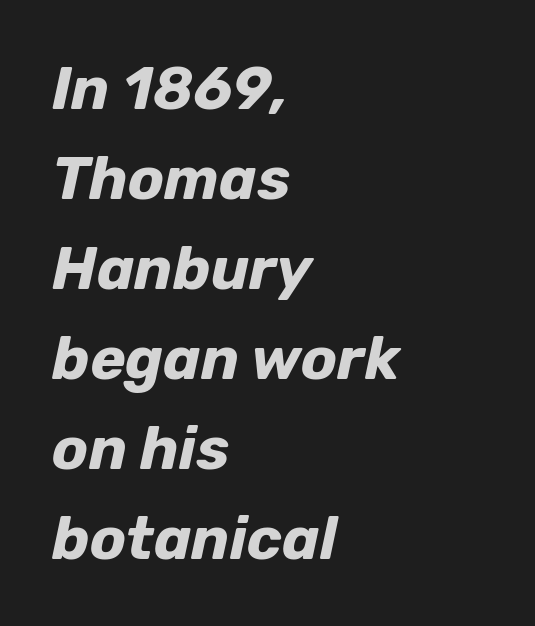
{"italic": "yes", "lean": "right", "slant_degrees": 12, "bold": "yes", "weight": "bold", "width": "normal", "stroke_contrast": "low", "x_height": "medium", "monospaced": "no", "underline": "no", "align": "left", "line_spacing": "normal", "line_spacing_ratio": 1.5, "letter_spacing": "normal", "letter_spacing_em": 0.0, "glyph_px": 60}
